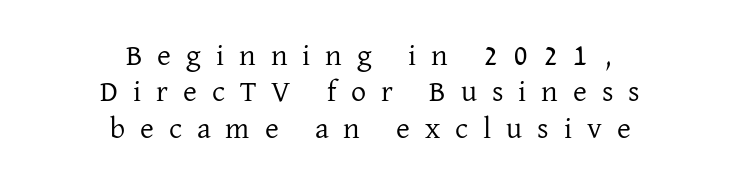
Tracking here is generous; glyphs stand well apart from one another. In terms of posture, this sample is upright. Stroke terminals: seriffed. Check the space under the baseline: it is left empty. The strokes carry an ordinary text weight at most. Here the designer chose a conventional face with non-uniform glyph widths.
